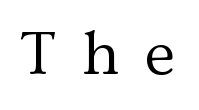
Q: Is the text bold? A: No.
Q: Is the text italic (slanted)? A: No, it is upright.
Q: Is the typeface a serif or a sans-serif typeface? A: Serif.
Q: Is the text underlined? A: No.
Q: Is the spacing between letters normal or unusually wide? A: Unusually wide.
Q: Width (condensed, normal, or wide)? A: Normal.
Q: Stroke contrast? A: Medium.
Q: x-height? A: Medium.
Q: Monospaced? A: No.
